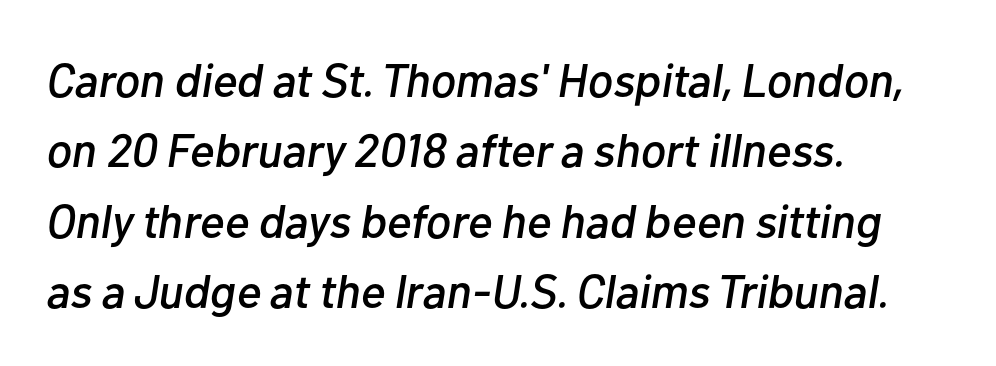
The image shows 47 px text type, italic (leaning right); set left-aligned, normal line spacing (1.5x), normal letter spacing, not underlined; low stroke contrast and a medium x-height.
